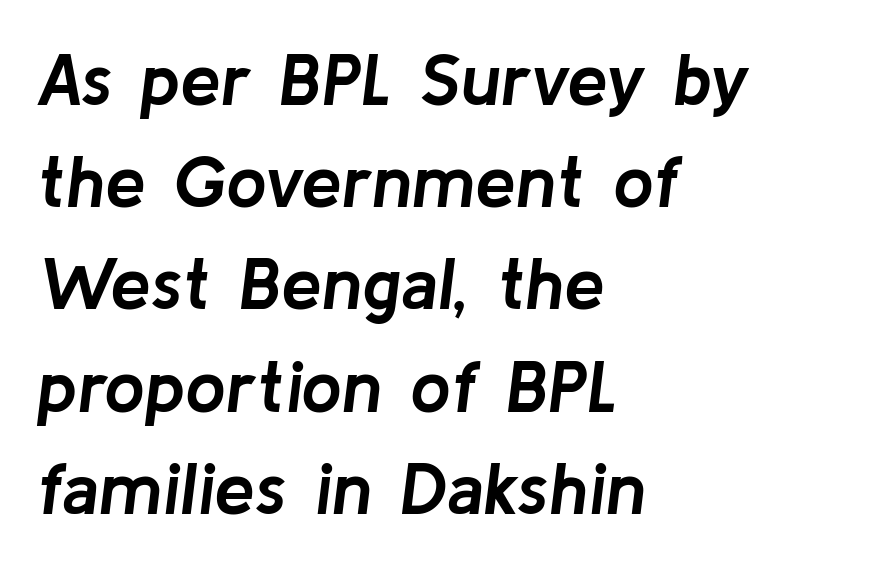
{"italic": "yes", "lean": "right", "slant_degrees": 8, "bold": "yes", "weight": "semibold", "width": "normal", "stroke_contrast": "low", "x_height": "medium", "monospaced": "no", "underline": "no", "align": "left", "line_spacing": "normal", "line_spacing_ratio": 1.4, "letter_spacing": "normal", "letter_spacing_em": 0.0, "glyph_px": 73}
